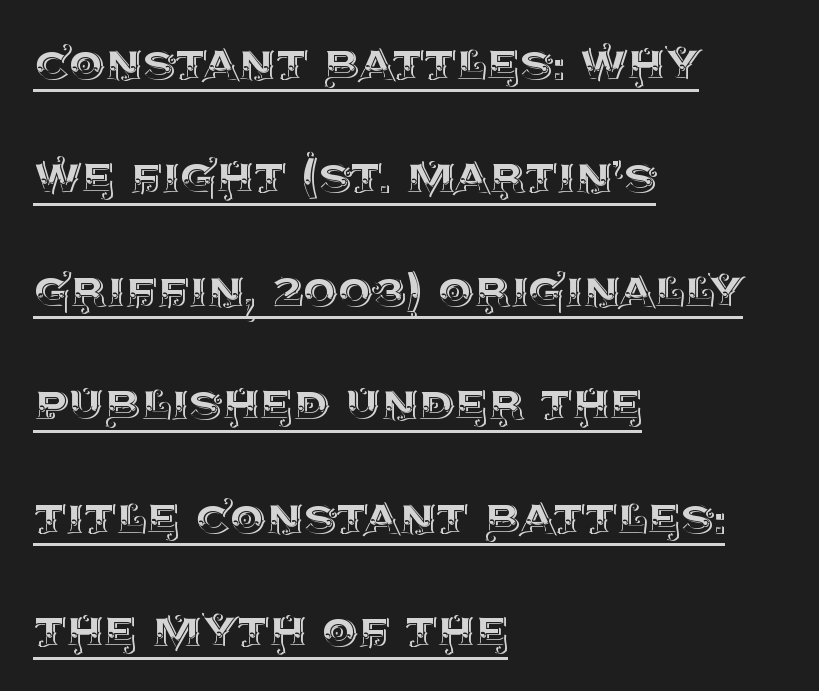
Q: Is the text italic (slanted)? A: No, it is upright.
Q: Is the text underlined? A: Yes.
Q: How is the paragraph aligned? A: Left-aligned.
Q: Is the spacing between letters normal or unusually wide? A: Normal.
Q: Is the spacing between lines tight, normal or loose? A: Loose.
Q: Width (condensed, normal, or wide)? A: Normal.
Q: x-height? A: Large.
Q: Monospaced? A: No.
